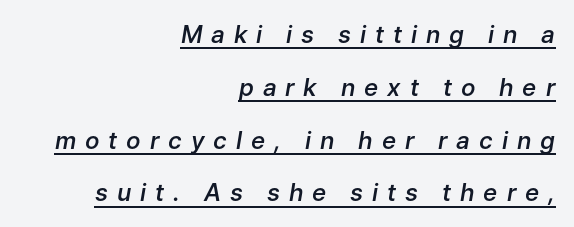
Q: Is the text bold? A: Semi-bold.
Q: Is the text italic (slanted)? A: Yes, it leans right by about 9 degrees.
Q: Is the text underlined? A: Yes.
Q: How is the paragraph aligned? A: Right-aligned.
Q: Is the spacing between letters normal or unusually wide? A: Unusually wide.
Q: Is the spacing between lines tight, normal or loose? A: Loose.
